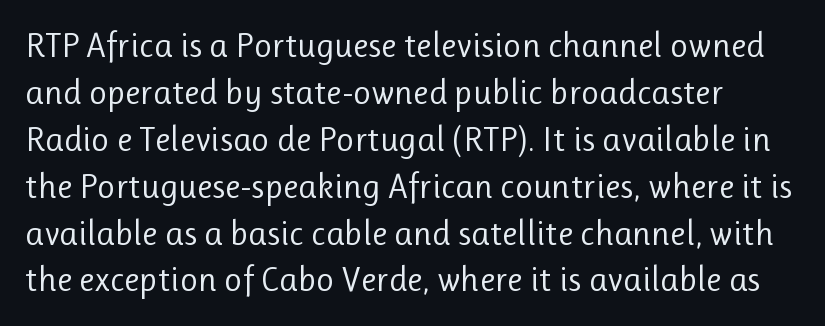
Type style note: lacks serifs. Weight class: somewhere from thin through regular. The axis of the letterforms is exactly vertical. The passage shown is typed in a proportional face where columns would drift. Glance below the letters and you will spot only blank space. These lines keep a tight, regular rhythm from letter to letter.
